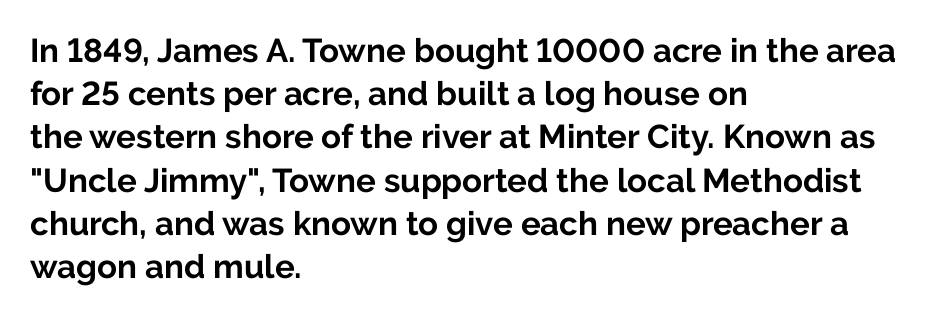
{"serif": "no", "italic": "no", "bold": "yes", "weight": "bold", "width": "normal", "stroke_contrast": "low", "x_height": "medium", "monospaced": "no", "underline": "no", "align": "left", "line_spacing": "normal", "line_spacing_ratio": 1.31, "letter_spacing": "normal", "letter_spacing_em": 0.0, "glyph_px": 33}
